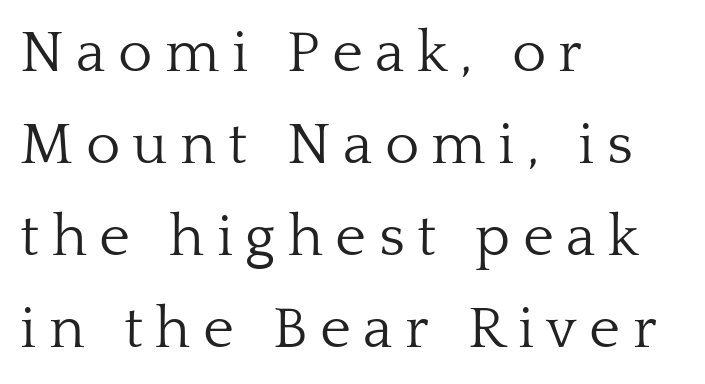
Q: Is the text bold? A: No.
Q: Is the text italic (slanted)? A: No, it is upright.
Q: Is the typeface a serif or a sans-serif typeface? A: Serif.
Q: Is the text underlined? A: No.
Q: How is the paragraph aligned? A: Left-aligned.
Q: Is the spacing between letters normal or unusually wide? A: Unusually wide.
Q: Is the spacing between lines tight, normal or loose? A: Normal.
Q: Width (condensed, normal, or wide)? A: Normal.
Q: Stroke contrast? A: Low.
Q: x-height? A: Medium.
Q: Monospaced? A: No.
